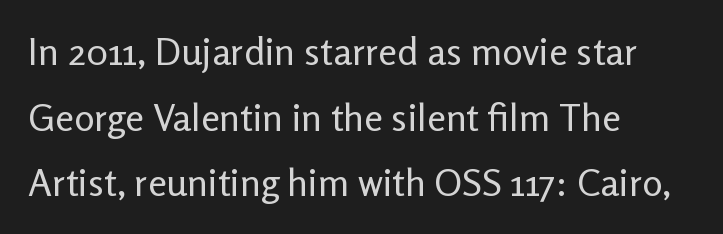
{"serif": "no", "italic": "no", "bold": "no", "weight": "regular", "width": "normal", "stroke_contrast": "low", "x_height": "medium", "monospaced": "no", "underline": "no", "align": "left", "line_spacing_ratio": 1.73, "letter_spacing": "normal", "letter_spacing_em": 0.0, "glyph_px": 38}
